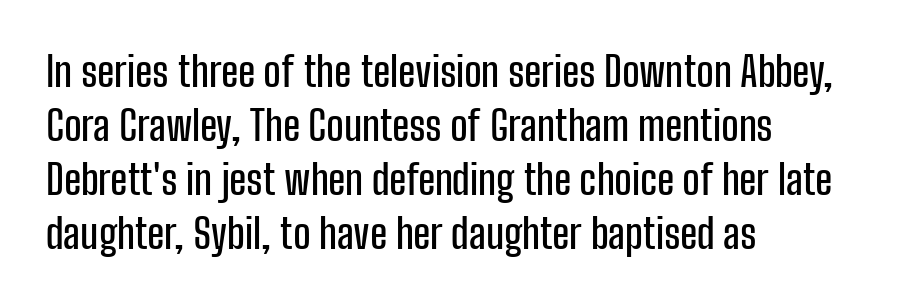
Q: Is the text italic (slanted)? A: No, it is upright.
Q: Is the typeface a serif or a sans-serif typeface? A: Sans-serif.
Q: Is the text underlined? A: No.
Q: How is the paragraph aligned? A: Left-aligned.
Q: Is the spacing between letters normal or unusually wide? A: Normal.
Q: Is the spacing between lines tight, normal or loose? A: Normal.
Q: Width (condensed, normal, or wide)? A: Condensed.
Q: Stroke contrast? A: Low.
Q: x-height? A: Medium.
Q: Monospaced? A: No.
